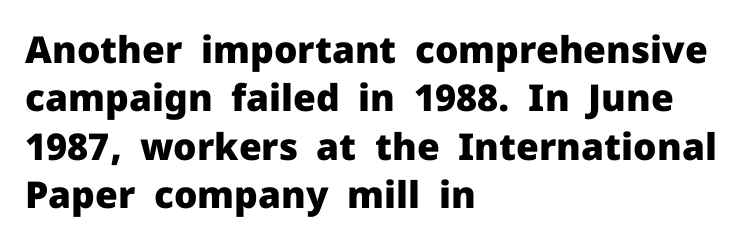
{"serif": "no", "italic": "no", "bold": "yes", "weight": "heavy", "width": "normal", "stroke_contrast": "low", "x_height": "medium", "monospaced": "no", "underline": "no", "align": "left", "line_spacing": "normal", "line_spacing_ratio": 1.31, "letter_spacing": "normal", "letter_spacing_em": 0.0, "glyph_px": 37}
